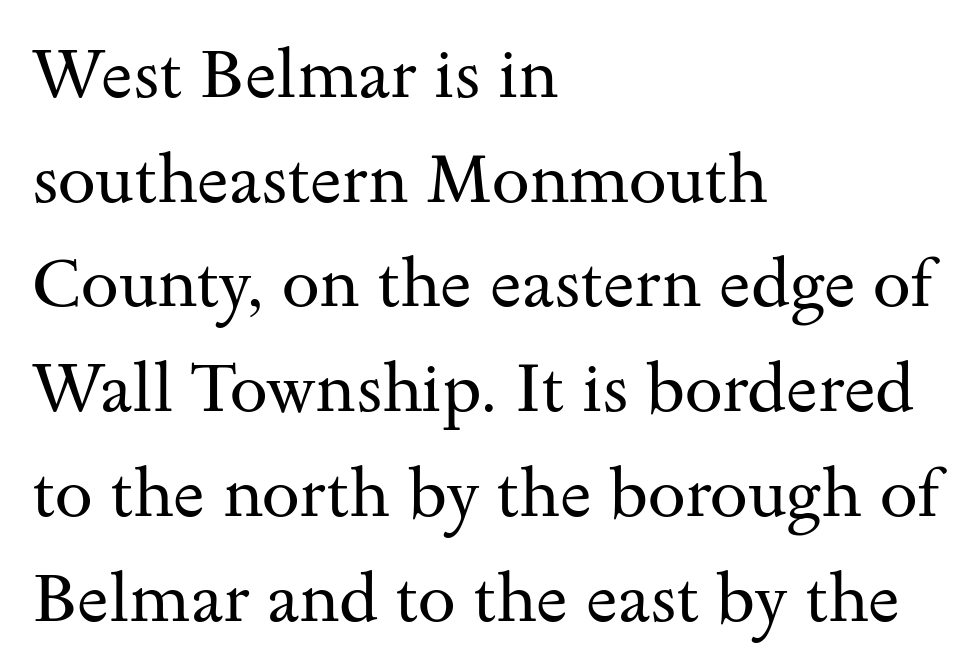
The image shows 68 px regular-weight, wide serif type, upright; set left-aligned, normal line spacing (1.54x), normal letter spacing, not underlined; medium stroke contrast and a small x-height.
